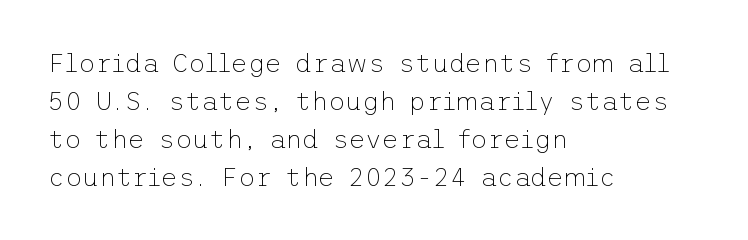
Visually the block forms a straight wall on the left and a jagged coastline on the right. Caption: standard tracking, unaltered. The type sits square on the baseline with zero lean. Weight: not bold — regular or lighter.
